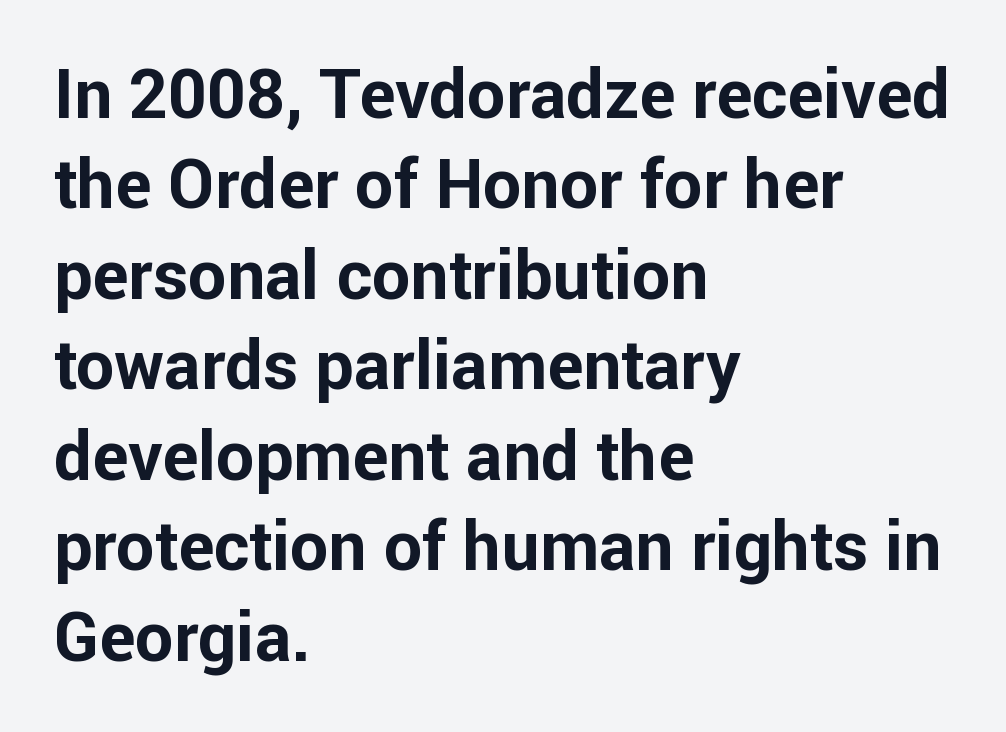
A classic flush-left, rag-right setting is used for this passage. The letters are bold, with thick, heavy strokes. Classification — sans serif. The type is set solid horizontally, with unmodified tracking.
